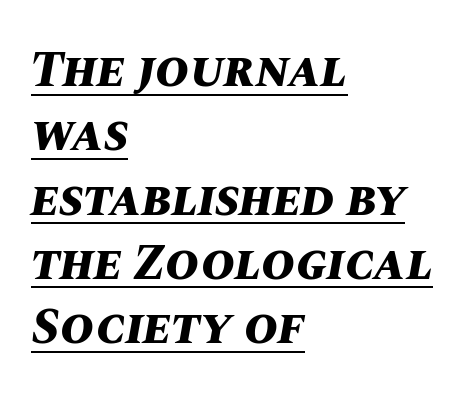
Q: Is the text bold? A: Yes.
Q: Is the text italic (slanted)? A: Yes, it leans right by about 10 degrees.
Q: Is the text underlined? A: Yes.
Q: How is the paragraph aligned? A: Left-aligned.
Q: Is the spacing between letters normal or unusually wide? A: Normal.
Q: Is the spacing between lines tight, normal or loose? A: Normal.
Q: Width (condensed, normal, or wide)? A: Normal.
Q: Stroke contrast? A: Medium.
Q: x-height? A: Large.
Q: Monospaced? A: No.
